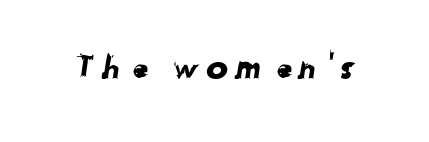
{"serif": "no", "width": "normal", "stroke_contrast": "low", "x_height": "medium", "monospaced": "no", "underline": "no", "glyph_px": 33}
